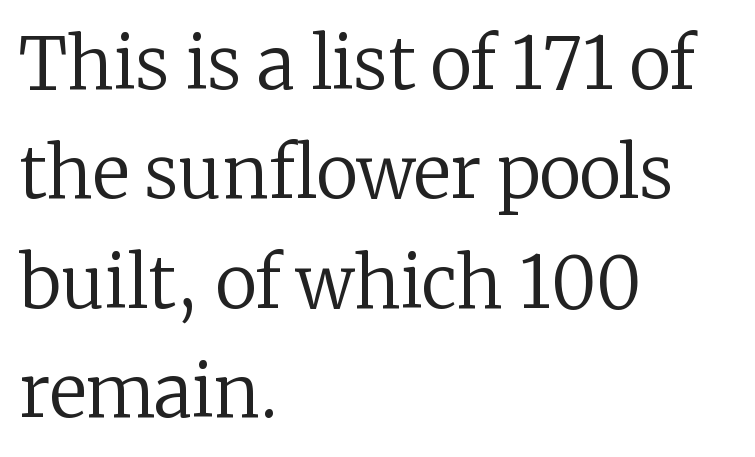
The setting favours the left margin, as ordinary paragraphs usually do. This is the regular roman posture of the typeface. Yep, those are serifs on the letters. The font is comparable to plain body text, perhaps lighter. Proportional: the letters do not fall into vertical columns. The passage shown is not underscored anywhere.
